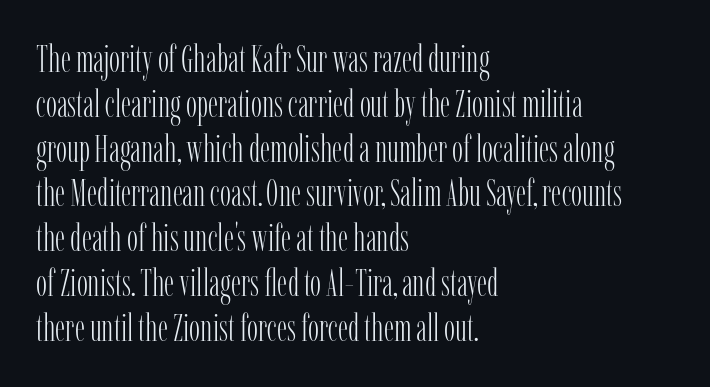
Upright lettering throughout. The zone under the glyphs is completely vacant. Do the characters align in a grid? No, the font is proportional. The gaps between neighbouring characters are ordinary and unremarkable. The glyphs in this specimen are seriffed.
